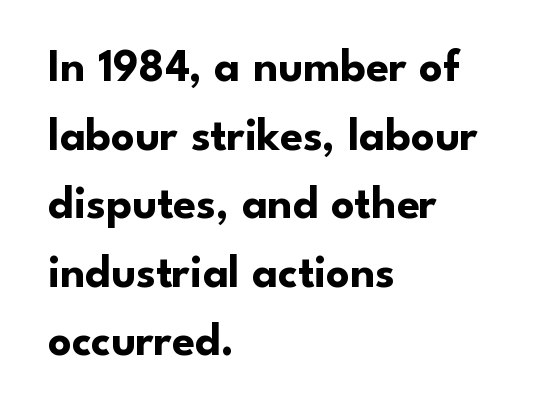
Q: Is the text bold? A: Yes.
Q: Is the text italic (slanted)? A: No, it is upright.
Q: Is the typeface a serif or a sans-serif typeface? A: Sans-serif.
Q: Is the text underlined? A: No.
Q: How is the paragraph aligned? A: Left-aligned.
Q: Is the spacing between letters normal or unusually wide? A: Normal.
Q: Is the spacing between lines tight, normal or loose? A: Normal.
Q: Width (condensed, normal, or wide)? A: Normal.
Q: Stroke contrast? A: Low.
Q: x-height? A: Small.
Q: Monospaced? A: No.
